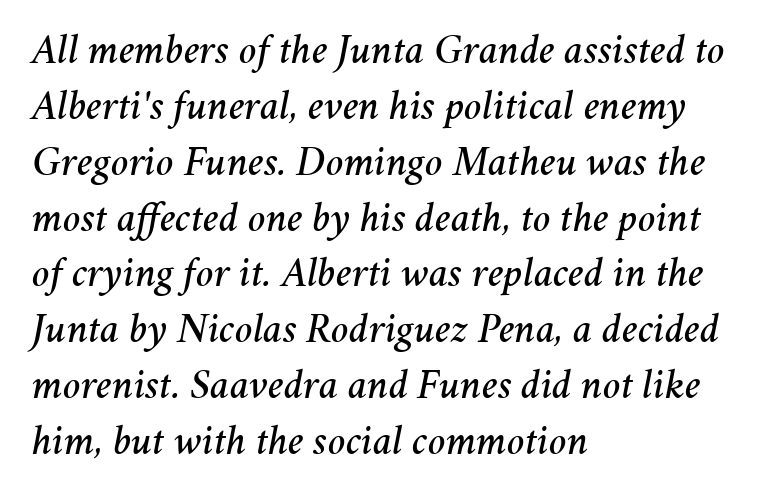
{"italic": "yes", "lean": "right", "slant_degrees": 11, "width": "normal", "stroke_contrast": "medium", "x_height": "medium", "monospaced": "no", "underline": "no", "align": "left", "line_spacing": "normal", "line_spacing_ratio": 1.33, "letter_spacing": "normal", "letter_spacing_em": 0.0, "glyph_px": 42}
